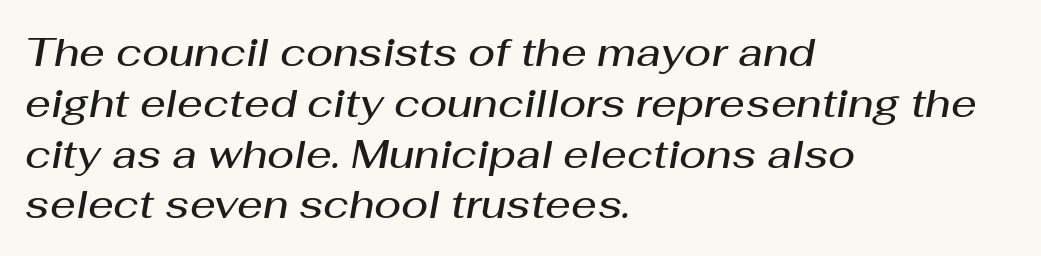
Q: Is the text bold? A: Semi-bold.
Q: Is the text italic (slanted)? A: Yes, it leans right by about 10 degrees.
Q: Is the text underlined? A: No.
Q: How is the paragraph aligned? A: Left-aligned.
Q: Is the spacing between letters normal or unusually wide? A: Normal.
Q: Is the spacing between lines tight, normal or loose? A: Normal.
Q: Width (condensed, normal, or wide)? A: Normal.
Q: Stroke contrast? A: Medium.
Q: x-height? A: Medium.
Q: Monospaced? A: No.
